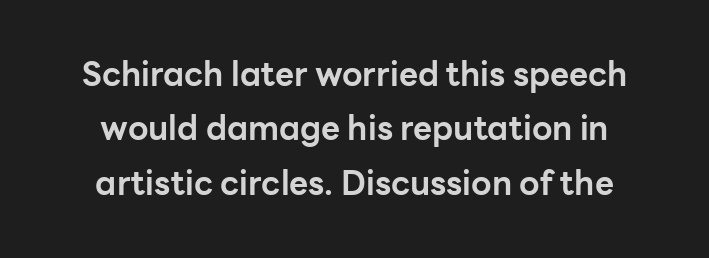
{"serif": "no", "italic": "no", "bold": "yes", "weight": "bold", "width": "normal", "stroke_contrast": "low", "x_height": "medium", "monospaced": "no", "underline": "no", "align": "center", "line_spacing": "normal", "line_spacing_ratio": 1.65, "letter_spacing": "normal", "letter_spacing_em": 0.0, "glyph_px": 33}
